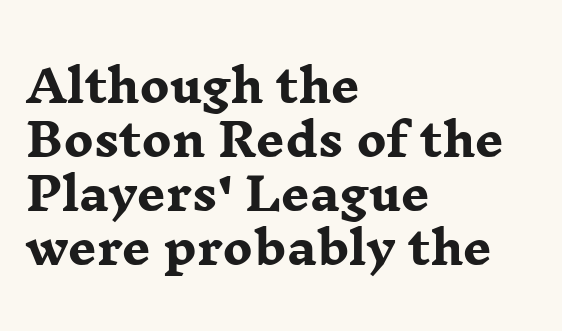
The specimen omits any rule beneath the text block's lines. Line starts are locked; line ends wander. Pretty heavy lettering here — definitely bold. A typesetter would label this face a serif. The axis of the letterforms is exactly vertical. Proportional: the letters do not fall into vertical columns.
